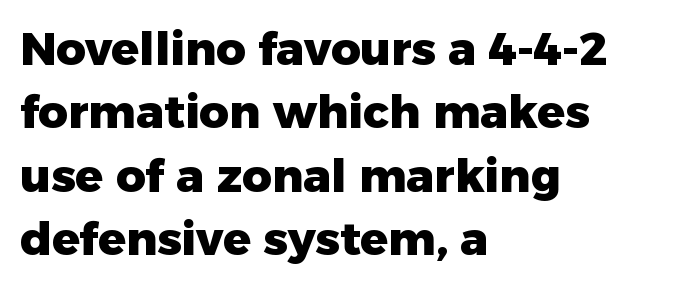
Does extra space separate the letters? No, they use regular spacing. The characters display no serif detailing; their extremities are plain. You could not count columns in this text — the font is proportionally spaced. Honestly, the row spacing looks completely unremarkable. The foot of each line stays bare and open. A full-strength bold gives these letters their thick strokes.
